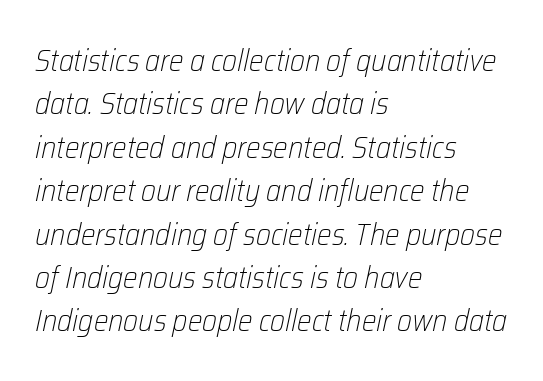
Q: Is the text bold? A: No.
Q: Is the text italic (slanted)? A: Yes, it leans right by about 12 degrees.
Q: Is the text underlined? A: No.
Q: How is the paragraph aligned? A: Left-aligned.
Q: Is the spacing between letters normal or unusually wide? A: Normal.
Q: Is the spacing between lines tight, normal or loose? A: Normal.
Q: Width (condensed, normal, or wide)? A: Condensed.
Q: Stroke contrast? A: Low.
Q: x-height? A: Medium.
Q: Monospaced? A: No.
